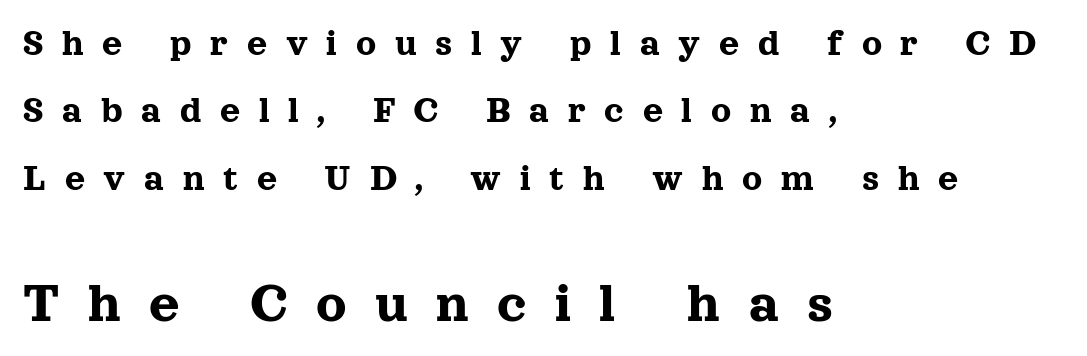
The image shows 59 px serif type, upright; set left-aligned, line spacing 1.73x, unusually wide letter spacing (+0.48 em), not underlined; the second (bottom) block is 1.51x larger; a medium x-height.
